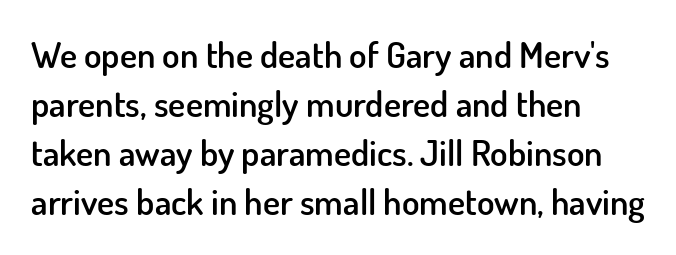
The image shows 36 px semibold sans-serif type, upright; set left-aligned, normal line spacing (1.36x), normal letter spacing, not underlined; low stroke contrast and a small x-height.
